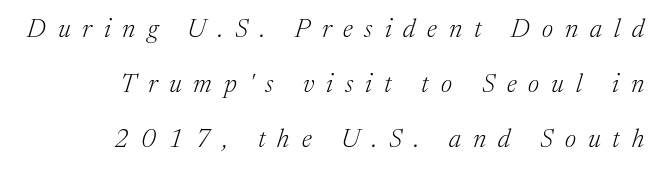
Q: Is the text bold? A: No.
Q: Is the text italic (slanted)? A: Yes, it leans right by about 17 degrees.
Q: Is the text underlined? A: No.
Q: How is the paragraph aligned? A: Right-aligned.
Q: Is the spacing between letters normal or unusually wide? A: Unusually wide.
Q: Is the spacing between lines tight, normal or loose? A: Loose.
